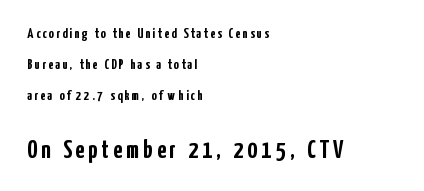
{"italic": "no", "bold": "yes", "underline": "no", "align": "left", "line_spacing": "loose", "line_spacing_ratio": 2.2, "larger_block": "second", "size_ratio": 1.79, "glyph_px": 25}
